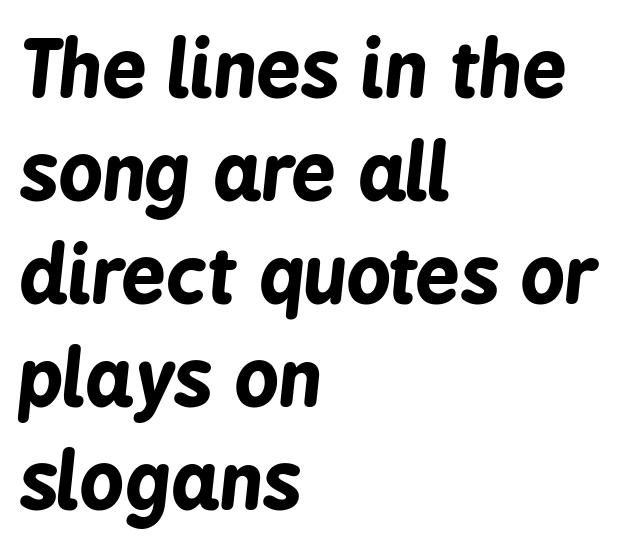
The image shows 78 px bold, condensed type, italic (leaning right); set left-aligned, normal line spacing (1.32x), normal letter spacing, not underlined; low stroke contrast and a medium x-height.
